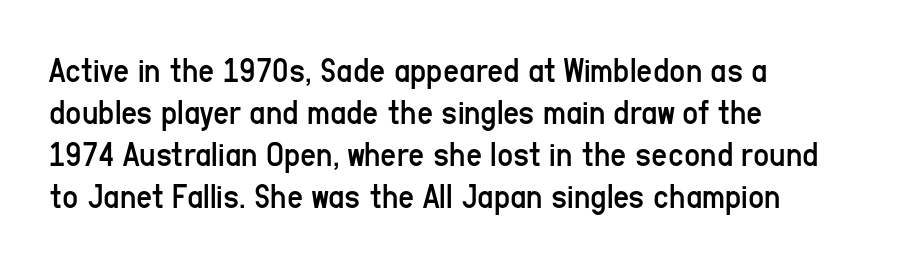
Q: Is the text bold? A: No.
Q: Is the text italic (slanted)? A: No, it is upright.
Q: Is the typeface a serif or a sans-serif typeface? A: Sans-serif.
Q: Is the text underlined? A: No.
Q: How is the paragraph aligned? A: Left-aligned.
Q: Is the spacing between letters normal or unusually wide? A: Normal.
Q: Width (condensed, normal, or wide)? A: Condensed.
Q: Stroke contrast? A: Low.
Q: x-height? A: Medium.
Q: Monospaced? A: No.
